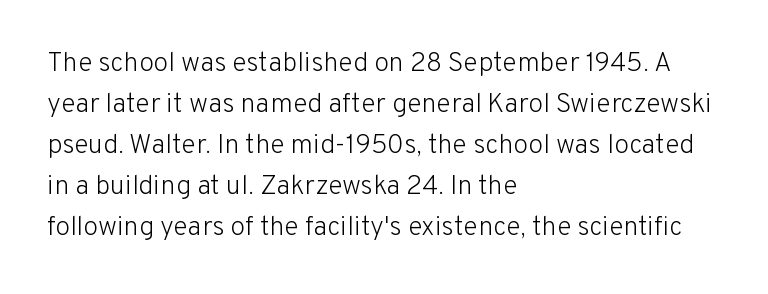
{"italic": "no", "bold": "no", "underline": "no", "align": "left", "line_spacing": "normal", "line_spacing_ratio": 1.52, "letter_spacing": "normal", "letter_spacing_em": 0.0, "glyph_px": 27}
